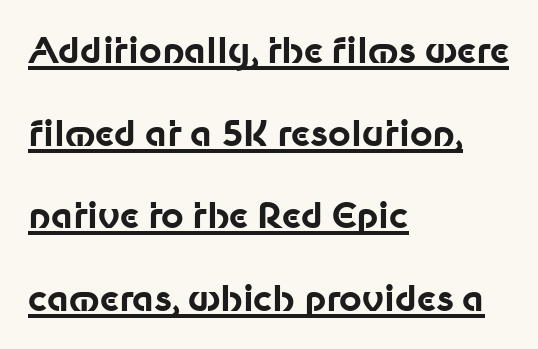
The passage is arranged the way most books set body copy — flush left. Weight: bold. Designer's note — italics off, roman on. Character widths vary here, with narrow letters taking less room than wide ones. Summary of vertical rhythm: relaxed, with wide interline spacing.
